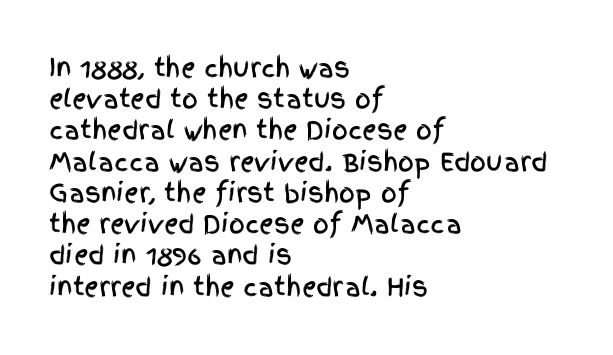
{"italic": "no", "underline": "no", "align": "left", "line_spacing": "normal", "line_spacing_ratio": 1.25, "letter_spacing": "normal", "letter_spacing_em": 0.0, "glyph_px": 25}
